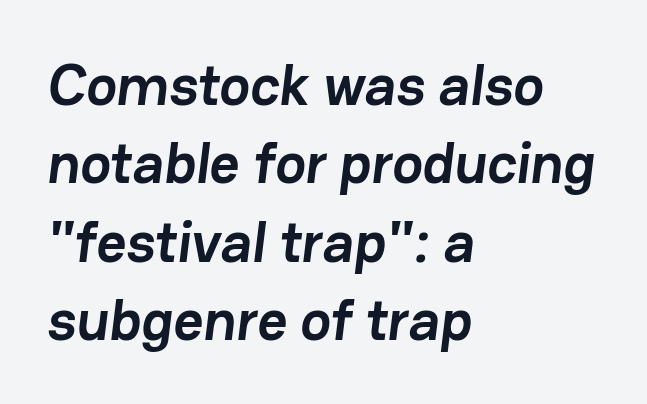
Notice how thick the strokes are: this is what a full bold looks like. Students, note that the glyphs here touch the page at normal intervals. Varying glyph widths throughout — classic text-font behaviour. Rule under the text: the space is simply empty. Typographically, this falls in the sans-serif category.
